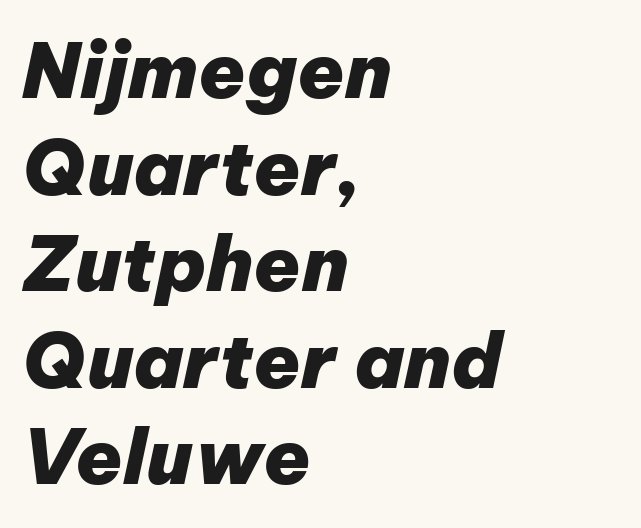
Q: Is the text bold? A: Yes.
Q: Is the text italic (slanted)? A: Yes, it leans right by about 12 degrees.
Q: Is the text underlined? A: No.
Q: How is the paragraph aligned? A: Left-aligned.
Q: Is the spacing between letters normal or unusually wide? A: Normal.
Q: Is the spacing between lines tight, normal or loose? A: Normal.
Q: Width (condensed, normal, or wide)? A: Normal.
Q: Stroke contrast? A: Low.
Q: x-height? A: Medium.
Q: Monospaced? A: No.
